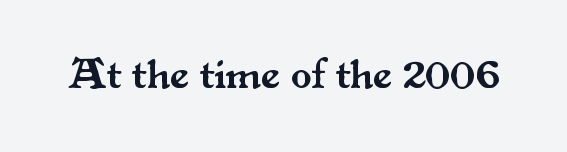
{"serif": "yes", "italic": "no", "width": "normal", "stroke_contrast": "medium", "x_height": "small", "monospaced": "no", "underline": "no", "letter_spacing": "normal", "letter_spacing_em": 0.0, "glyph_px": 42}
